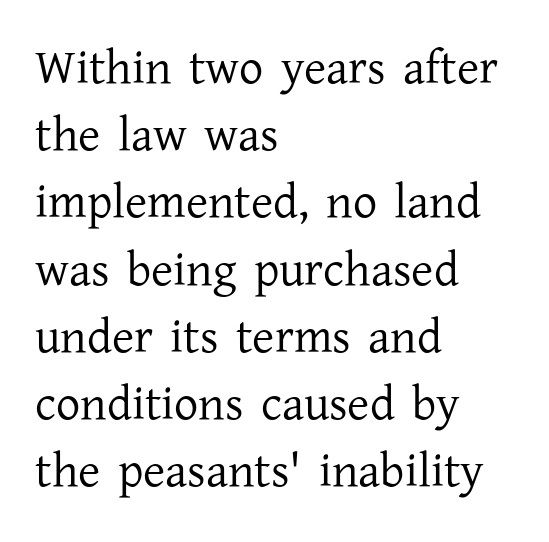
{"serif": "yes", "italic": "no", "bold": "no", "weight": "regular", "width": "normal", "stroke_contrast": "low", "x_height": "medium", "monospaced": "no", "underline": "no", "align": "left", "line_spacing": "normal", "line_spacing_ratio": 1.4, "letter_spacing": "normal", "letter_spacing_em": 0.0, "glyph_px": 48}
